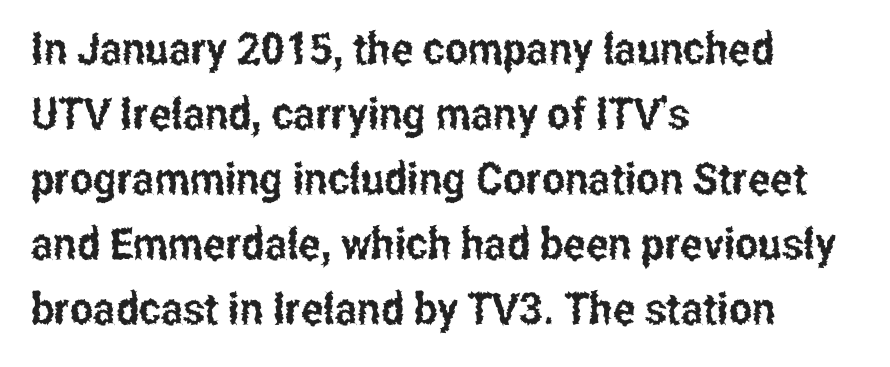
{"serif": "no", "italic": "no", "width": "condensed", "stroke_contrast": "low", "x_height": "medium", "monospaced": "no", "underline": "no", "align": "left", "line_spacing": "normal", "line_spacing_ratio": 1.48, "letter_spacing": "normal", "letter_spacing_em": 0.0, "glyph_px": 44}
